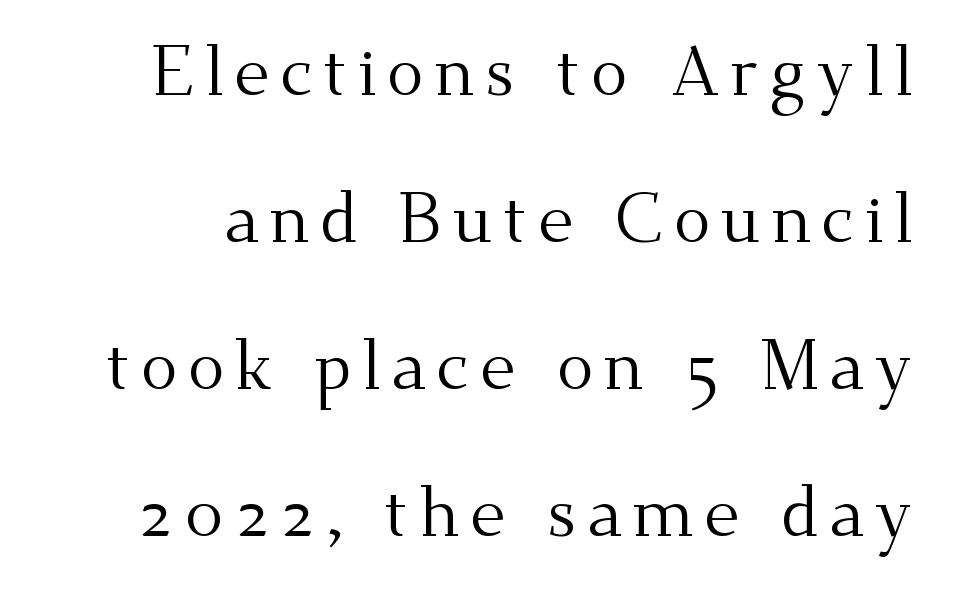
{"serif": "yes", "italic": "no", "bold": "no", "weight": "regular", "width": "normal", "stroke_contrast": "medium", "x_height": "small", "monospaced": "no", "underline": "no", "line_spacing": "loose", "line_spacing_ratio": 2.13, "glyph_px": 69}
